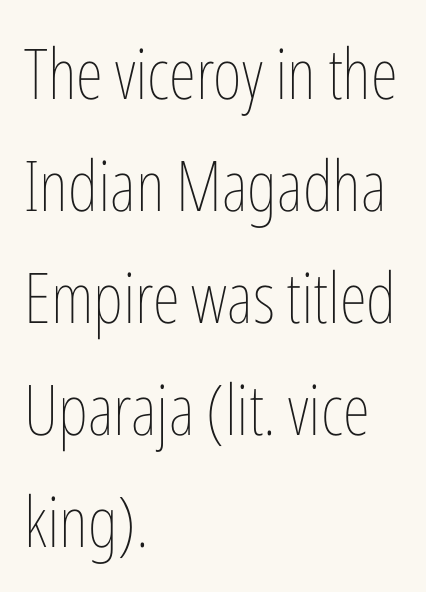
The gap between lines stays unmarked. This sample uses plain, unmodified letter spacing. No italicization has been applied; the sample stays upright. Letters have the restrained weight of plain body copy at most. The paragraph shown leans on its left margin. Evenly set lines give the paragraph a standard silhouette.
